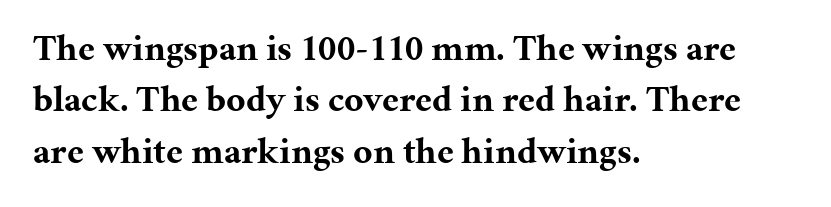
Q: Is the text bold? A: Yes.
Q: Is the text italic (slanted)? A: No, it is upright.
Q: Is the typeface a serif or a sans-serif typeface? A: Serif.
Q: Is the text underlined? A: No.
Q: How is the paragraph aligned? A: Left-aligned.
Q: Is the spacing between letters normal or unusually wide? A: Normal.
Q: Is the spacing between lines tight, normal or loose? A: Normal.
Q: Width (condensed, normal, or wide)? A: Normal.
Q: Stroke contrast? A: Medium.
Q: x-height? A: Medium.
Q: Monospaced? A: No.
